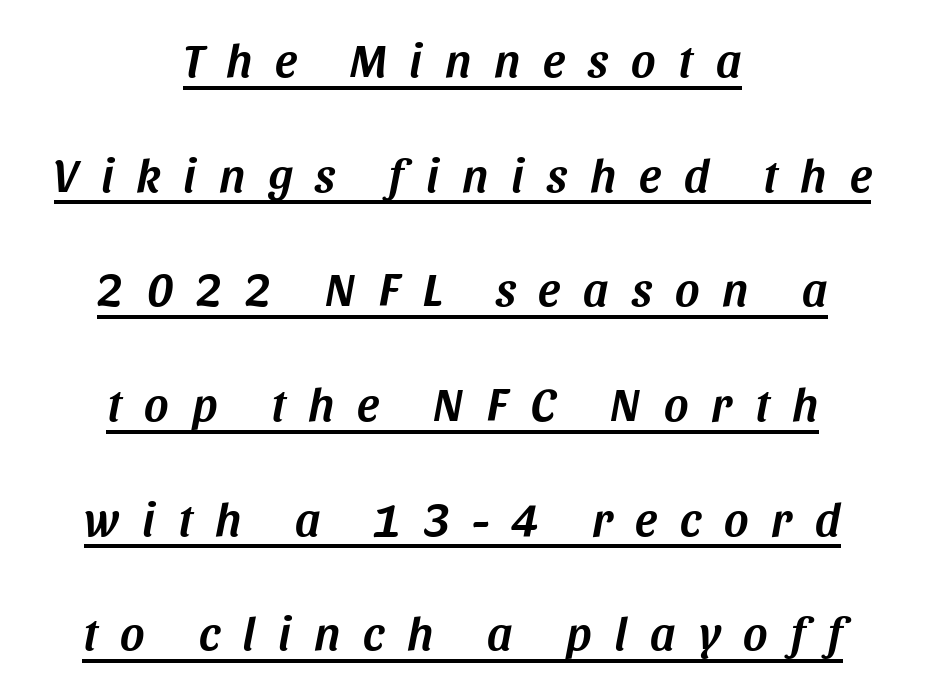
{"italic": "yes", "lean": "right", "slant_degrees": 11, "width": "normal", "stroke_contrast": "medium", "x_height": "large", "monospaced": "no", "underline": "yes", "align": "center", "line_spacing": "loose", "line_spacing_ratio": 2.44, "letter_spacing": "wide", "letter_spacing_em": 0.49, "glyph_px": 47}
